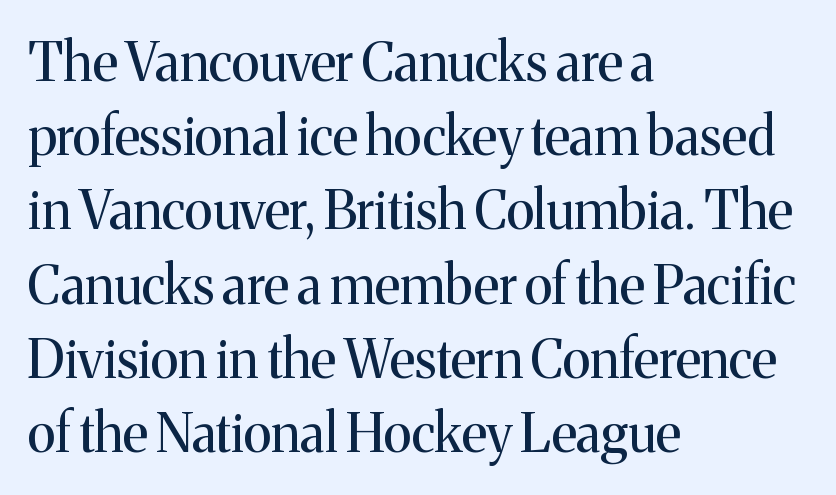
Q: Is the text bold? A: No.
Q: Is the text italic (slanted)? A: No, it is upright.
Q: Is the typeface a serif or a sans-serif typeface? A: Serif.
Q: Is the text underlined? A: No.
Q: How is the paragraph aligned? A: Left-aligned.
Q: Is the spacing between letters normal or unusually wide? A: Normal.
Q: Is the spacing between lines tight, normal or loose? A: Normal.
Q: Width (condensed, normal, or wide)? A: Normal.
Q: Stroke contrast? A: Medium.
Q: x-height? A: Medium.
Q: Monospaced? A: No.
